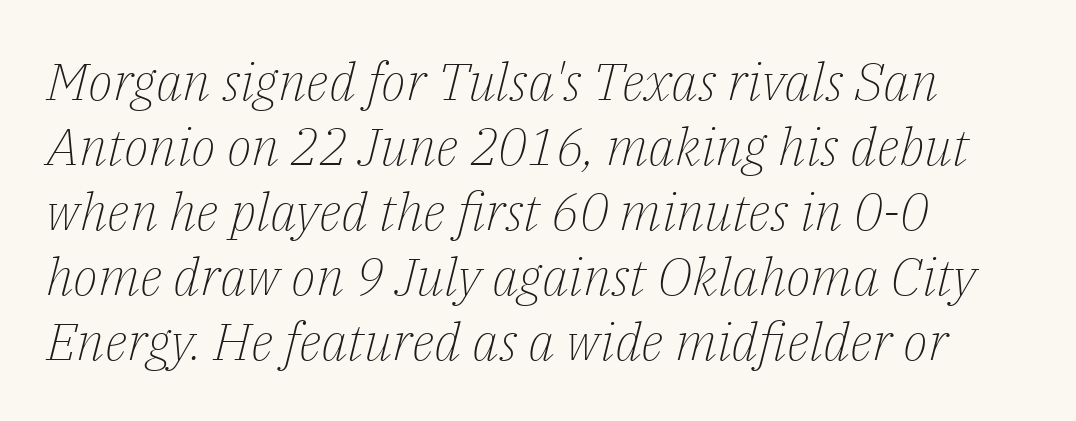
The image shows 52 px light serif type, italic (leaning right); set left-aligned, normal line spacing (1.25x), normal letter spacing, not underlined; low stroke contrast and a medium x-height.
